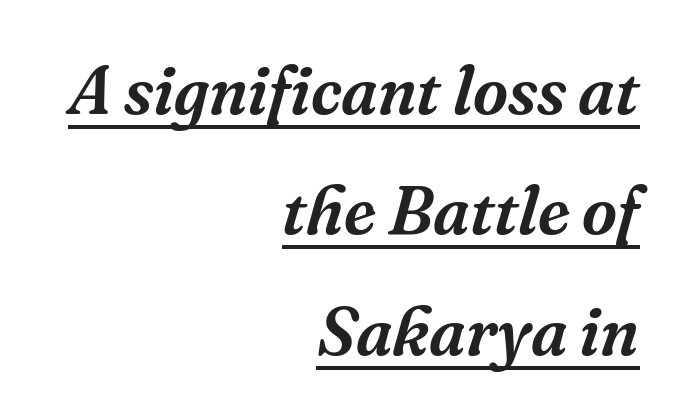
{"serif": "yes", "italic": "yes", "lean": "right", "slant_degrees": 16, "width": "normal", "stroke_contrast": "medium", "x_height": "medium", "monospaced": "no", "underline": "yes", "align": "right", "line_spacing_ratio": 1.77, "letter_spacing": "normal", "letter_spacing_em": 0.0, "glyph_px": 68}
